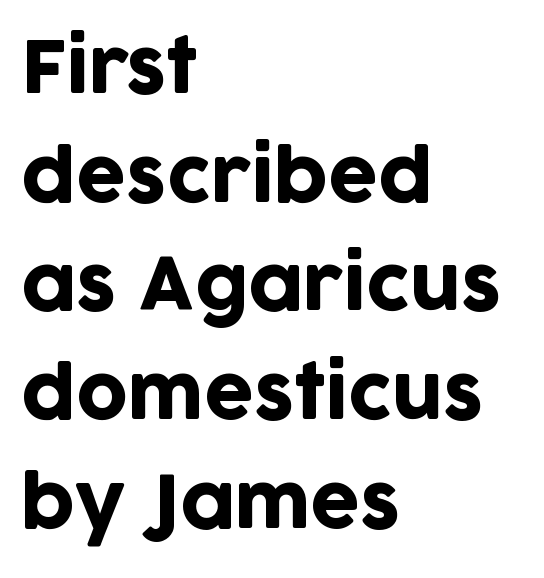
Q: Is the text italic (slanted)? A: No, it is upright.
Q: Is the typeface a serif or a sans-serif typeface? A: Sans-serif.
Q: Is the text underlined? A: No.
Q: How is the paragraph aligned? A: Left-aligned.
Q: Is the spacing between letters normal or unusually wide? A: Normal.
Q: Is the spacing between lines tight, normal or loose? A: Normal.
Q: Width (condensed, normal, or wide)? A: Normal.
Q: Stroke contrast? A: Low.
Q: x-height? A: Large.
Q: Monospaced? A: No.
